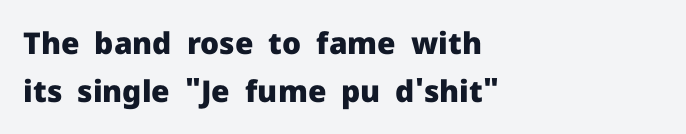
The image shows 30 px heavy sans-serif type, upright; set left-aligned, normal line spacing (1.59x), normal letter spacing, not underlined; low stroke contrast and a medium x-height.
